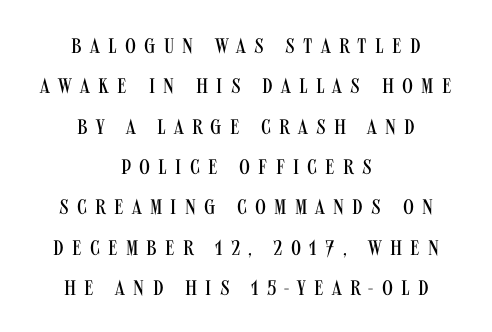
Each new line begins a long way beneath the previous one. Does the copy run flush right? No — it is centered line by line. Any mark beneath the type? The region is blank. Between one letter and the next there's a generous, obvious gap. Nope, not italic — everything's standing straight. No extra ink here — the face is not bold.
